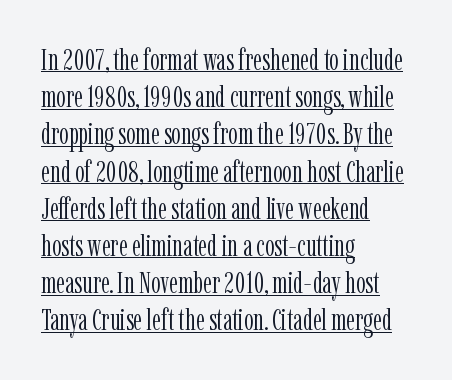
The image shows 30 px light, condensed serif type, upright; set left-aligned, line spacing 1.24x, normal letter spacing, underlined; low stroke contrast and a medium x-height.
